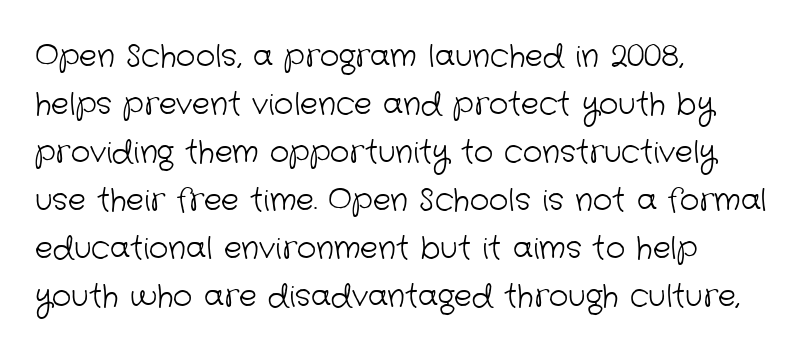
Rule under the text: the space is simply empty. The letters advance in unequal steps, a hallmark of proportional type. Horizontal alignment here is leftward, the default for most running prose. The line texture is even and compact thanks to regular tracking. The passage shown is typeset with a sans-serif family.
